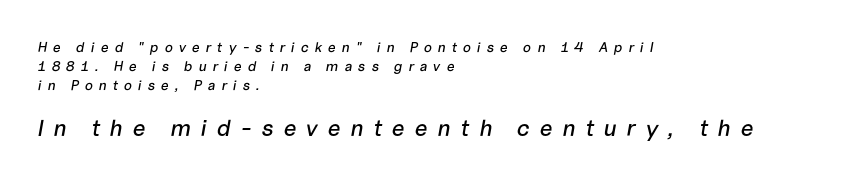
The image shows 23 px text type, italic (leaning right); set left-aligned, normal line spacing (1.35x), unusually wide letter spacing (+0.42 em), not underlined; the second (bottom) block is 1.64x larger.
